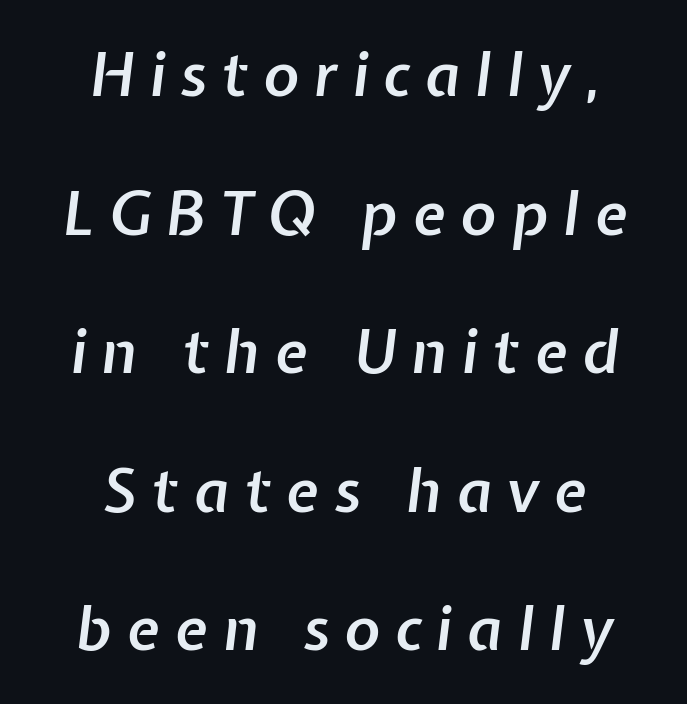
The image shows 60 px semibold type, italic (leaning right); set centered, loose line spacing (2.31x), unusually wide letter spacing (+0.25 em), not underlined; low stroke contrast and a medium x-height.
